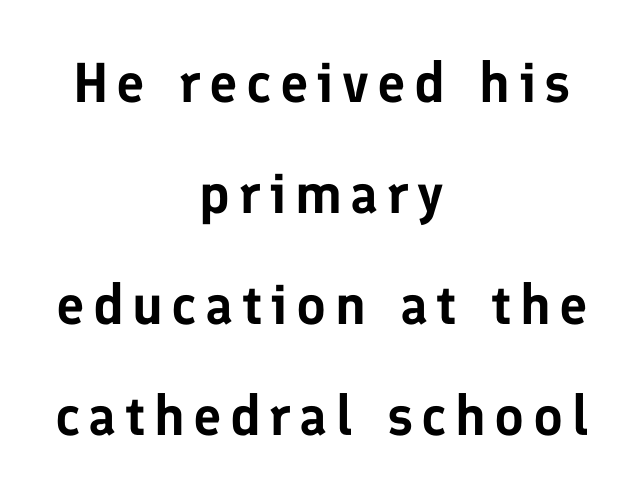
A student would call this center alignment; a typographer would say set centered. Varying glyph widths throughout — classic text-font behaviour. To sum up the face: it is a sans, with no serifs. Nobody drew a line under any word here. The space between consecutive lines is lavish.
